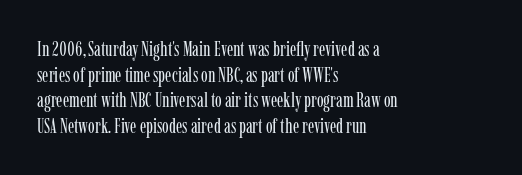
Q: Is the text bold? A: No.
Q: Is the text italic (slanted)? A: No, it is upright.
Q: Is the text underlined? A: No.
Q: How is the paragraph aligned? A: Left-aligned.
Q: Is the spacing between letters normal or unusually wide? A: Normal.
Q: Is the spacing between lines tight, normal or loose? A: Normal.
